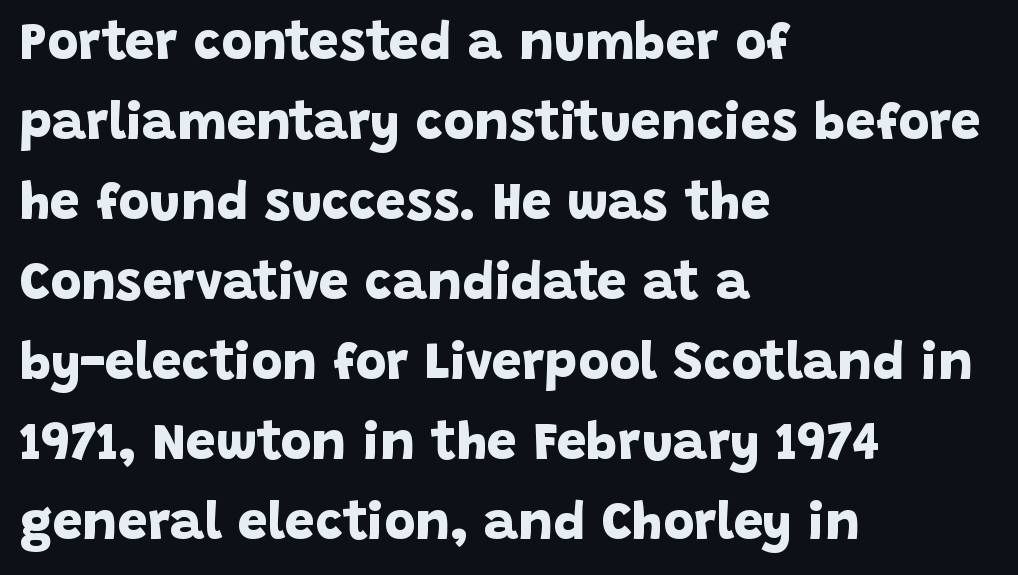
Q: Is the text bold? A: Yes.
Q: Is the typeface a serif or a sans-serif typeface? A: Sans-serif.
Q: Is the text underlined? A: No.
Q: How is the paragraph aligned? A: Left-aligned.
Q: Is the spacing between letters normal or unusually wide? A: Normal.
Q: Is the spacing between lines tight, normal or loose? A: Normal.
Q: Width (condensed, normal, or wide)? A: Normal.
Q: Stroke contrast? A: Low.
Q: x-height? A: Large.
Q: Monospaced? A: No.
